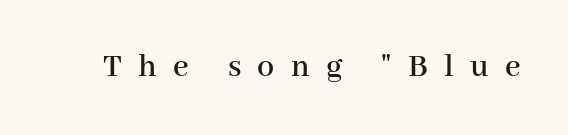
The image shows 34 px serif type, upright; set unusually wide letter spacing (+0.48 em), not underlined; high stroke contrast and a medium x-height.
